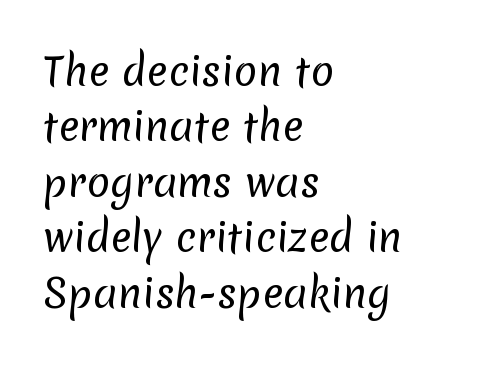
The image shows 39 px regular-weight sans-serif type; set left-aligned, normal line spacing (1.42x), normal letter spacing, not underlined; low stroke contrast and a medium x-height.
